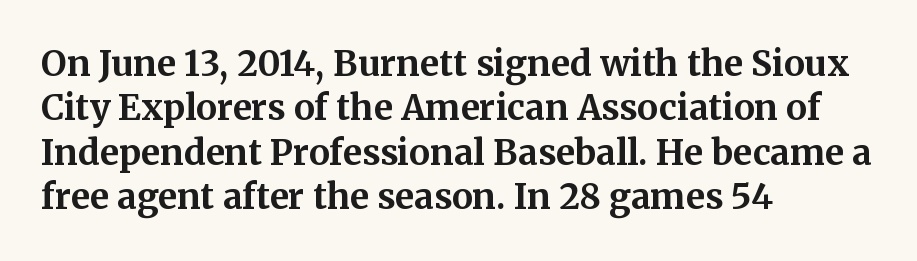
{"serif": "yes", "italic": "no", "bold": "yes", "weight": "bold", "width": "normal", "stroke_contrast": "medium", "x_height": "medium", "monospaced": "no", "underline": "no", "align": "left", "line_spacing": "normal", "line_spacing_ratio": 1.27, "letter_spacing": "normal", "letter_spacing_em": 0.0, "glyph_px": 35}
